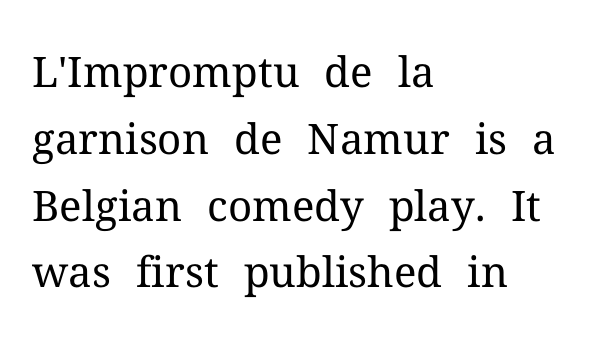
Q: Is the text bold? A: No.
Q: Is the text italic (slanted)? A: No, it is upright.
Q: Is the typeface a serif or a sans-serif typeface? A: Serif.
Q: Is the text underlined? A: No.
Q: How is the paragraph aligned? A: Left-aligned.
Q: Is the spacing between letters normal or unusually wide? A: Normal.
Q: Is the spacing between lines tight, normal or loose? A: Normal.
Q: Width (condensed, normal, or wide)? A: Normal.
Q: Stroke contrast? A: Medium.
Q: x-height? A: Medium.
Q: Monospaced? A: No.
